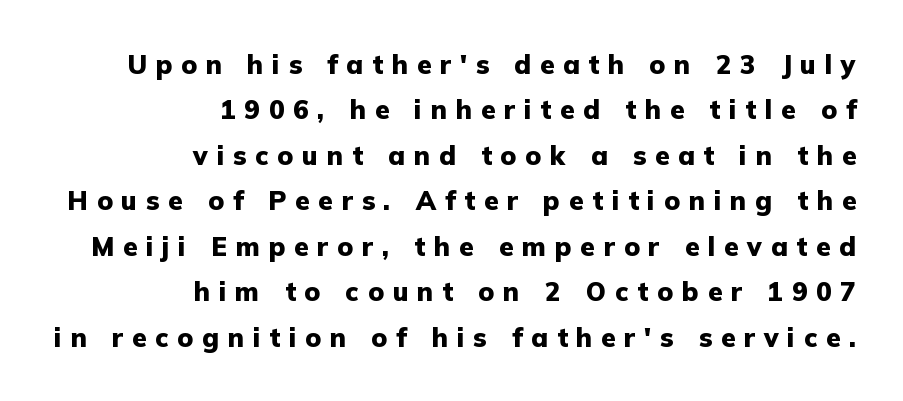
The passage is arranged like a letterhead date or caption credit — flush right. Check the space under the baseline: it is left empty. Someone cranked the tracking dial way up on this one. Rendered with straight, roman letterforms. Does the weight exceed regular? Yes, all the way to bold.
